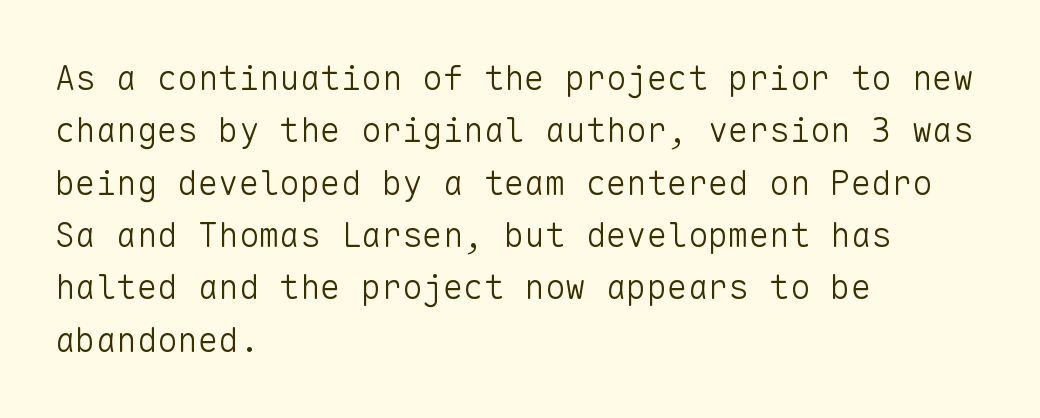
Q: Is the text bold? A: No.
Q: Is the text italic (slanted)? A: No, it is upright.
Q: Is the typeface a serif or a sans-serif typeface? A: Sans-serif.
Q: Is the text underlined? A: No.
Q: How is the paragraph aligned? A: Left-aligned.
Q: Is the spacing between letters normal or unusually wide? A: Normal.
Q: Is the spacing between lines tight, normal or loose? A: Normal.
Q: Width (condensed, normal, or wide)? A: Normal.
Q: Stroke contrast? A: Low.
Q: x-height? A: Medium.
Q: Monospaced? A: Yes.
